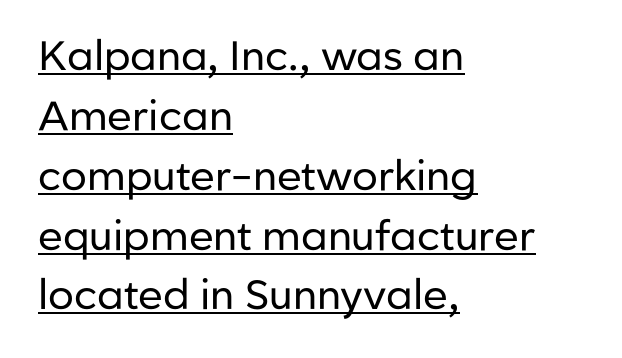
The paragraph shown leans on its left margin. The typography opts for an upright posture over an oblique one. The font family rendered here belongs to the sans-serif group. One glance says typical: line gaps are just what's usual.
